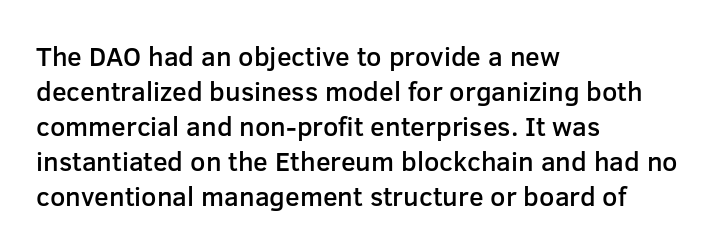
Q: Is the text bold? A: Semi-bold.
Q: Is the text italic (slanted)? A: No, it is upright.
Q: Is the text underlined? A: No.
Q: How is the paragraph aligned? A: Left-aligned.
Q: Is the spacing between letters normal or unusually wide? A: Normal.
Q: Is the spacing between lines tight, normal or loose? A: Normal.
